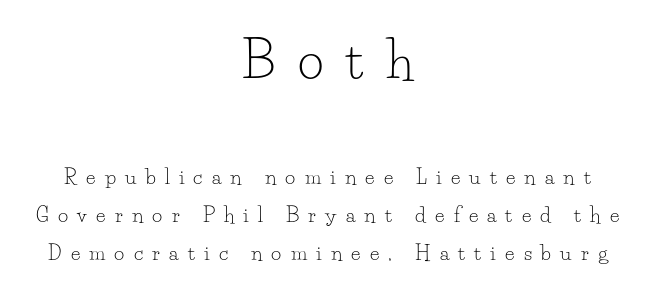
The image shows 50 px light serif type, upright; set centered, loose line spacing (1.9x), unusually wide letter spacing (+0.46 em), not underlined; the first (top) block is 2.5x larger; low stroke contrast and a small x-height.
